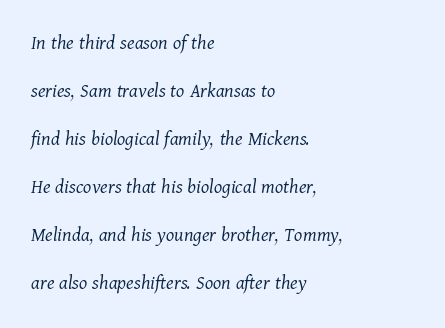
The gap between lines stays unmarked. The face used here is rendered with its standard letterfit. Reading down the block, your eye returns to a fixed left position each line. The rendering uses a large line-height, opening up the rows.
